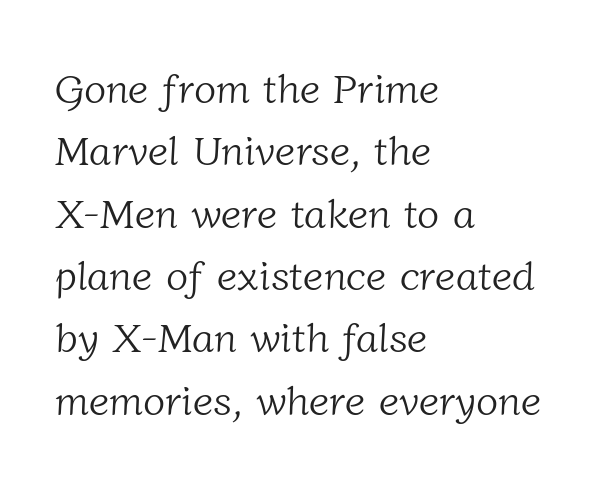
The image shows 41 px light serif type; set left-aligned, normal line spacing (1.52x), normal letter spacing, not underlined; low stroke contrast and a medium x-height.
